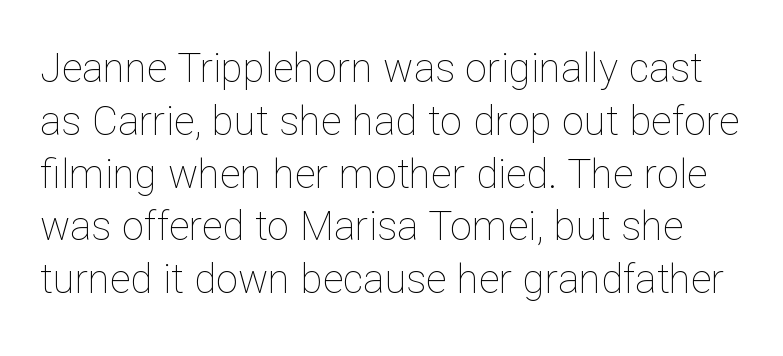
{"italic": "no", "bold": "no", "weight": "thin", "width": "normal", "stroke_contrast": "low", "x_height": "medium", "monospaced": "no", "underline": "no", "line_spacing": "normal", "line_spacing_ratio": 1.32, "letter_spacing": "normal", "letter_spacing_em": 0.0, "glyph_px": 40}
